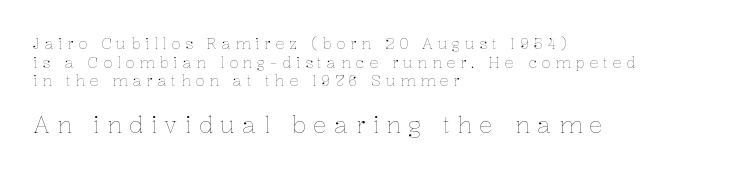
The image shows 23 px text type, upright; set left-aligned, normal line spacing (1.25x), unusually wide letter spacing (+0.32 em), not underlined; the second (bottom) block is 1.53x larger.
